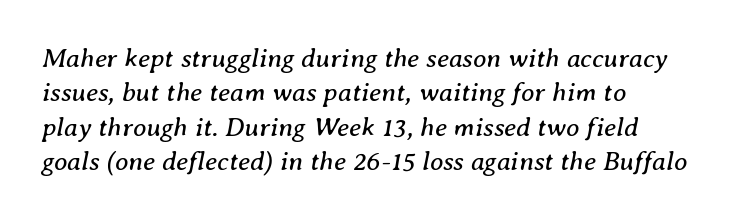
The image shows 27 px text type, italic (leaning right); set left-aligned, normal line spacing (1.27x), normal letter spacing, not underlined.
